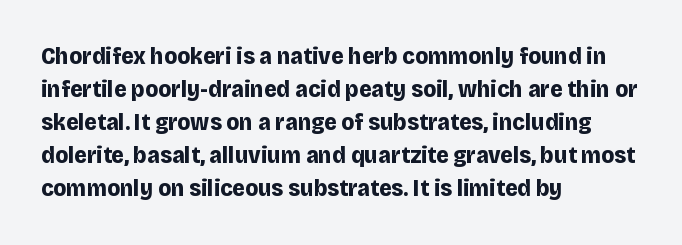
Q: Is the text bold? A: Yes.
Q: Is the text italic (slanted)? A: No, it is upright.
Q: Is the text underlined? A: No.
Q: How is the paragraph aligned? A: Left-aligned.
Q: Is the spacing between letters normal or unusually wide? A: Normal.
Q: Is the spacing between lines tight, normal or loose? A: Normal.
